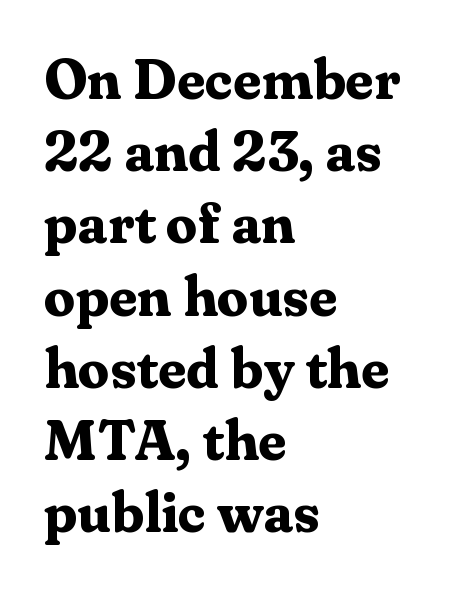
Q: Is the text bold? A: Yes.
Q: Is the text italic (slanted)? A: No, it is upright.
Q: Is the typeface a serif or a sans-serif typeface? A: Serif.
Q: Is the text underlined? A: No.
Q: How is the paragraph aligned? A: Left-aligned.
Q: Is the spacing between letters normal or unusually wide? A: Normal.
Q: Is the spacing between lines tight, normal or loose? A: Normal.
Q: Width (condensed, normal, or wide)? A: Normal.
Q: Stroke contrast? A: Medium.
Q: x-height? A: Medium.
Q: Monospaced? A: No.
